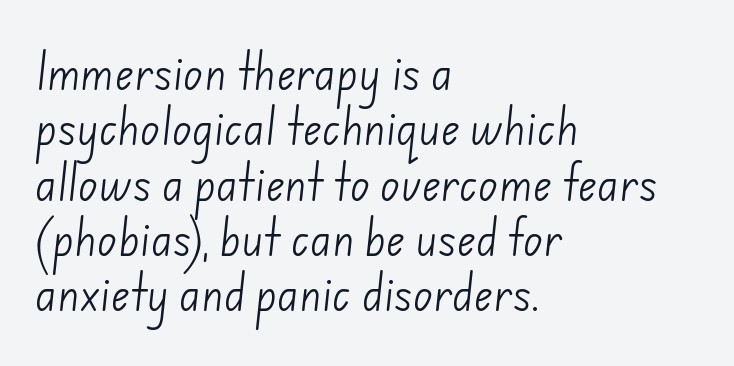
{"serif": "no", "bold": "no", "weight": "light", "width": "normal", "stroke_contrast": "low", "x_height": "small", "monospaced": "no", "underline": "no", "align": "left", "line_spacing": "normal", "line_spacing_ratio": 1.35, "letter_spacing": "normal", "letter_spacing_em": 0.0, "glyph_px": 41}
